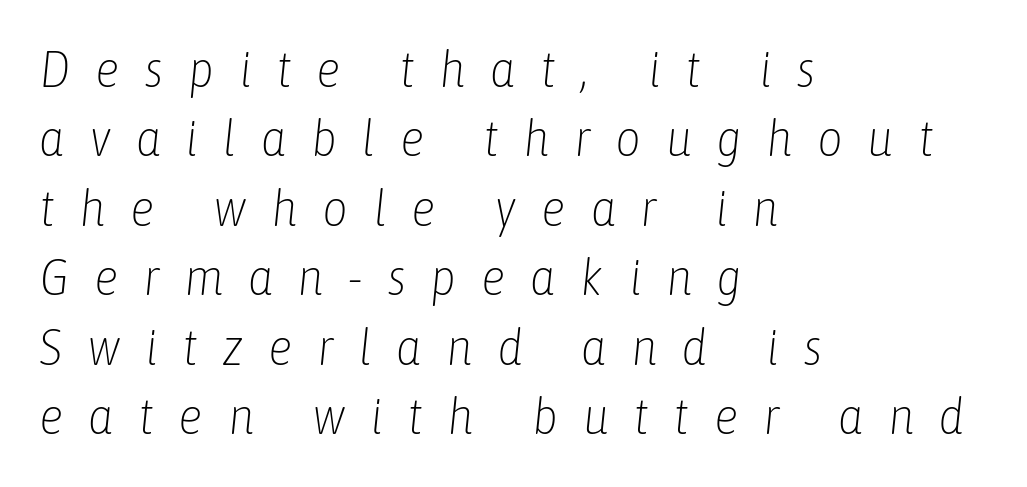
The image shows 50 px light, condensed type, italic (leaning right); set left-aligned, normal line spacing (1.39x), unusually wide letter spacing (+0.49 em), not underlined; low stroke contrast and a medium x-height.
